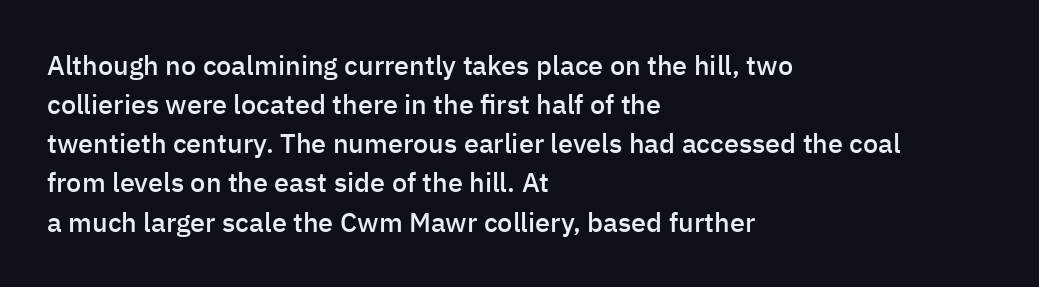
Horizontal alignment here is leftward, the default for most running prose. Semibold letterforms, between regular and bold. Each row of text sits above clean, open space. In terms of posture, this sample is upright. Rows of type keep a routine distance in the vertical direction.
